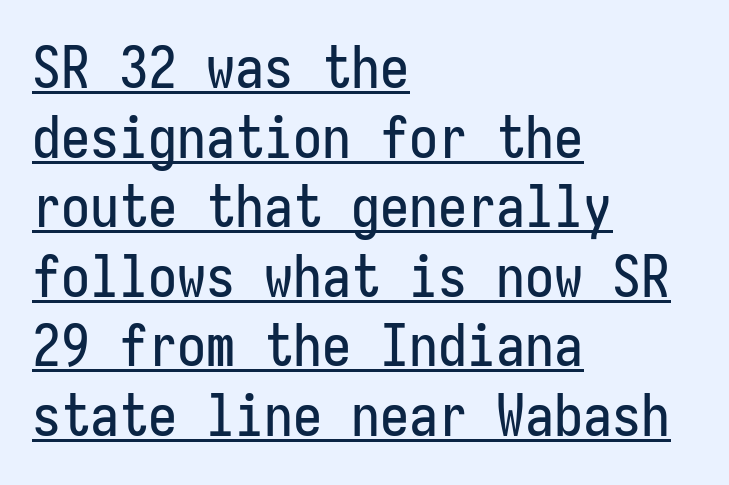
The image shows 58 px condensed sans-serif type, upright, monospaced; set left-aligned, line spacing 1.2x, normal letter spacing, underlined; low stroke contrast and a medium x-height.
